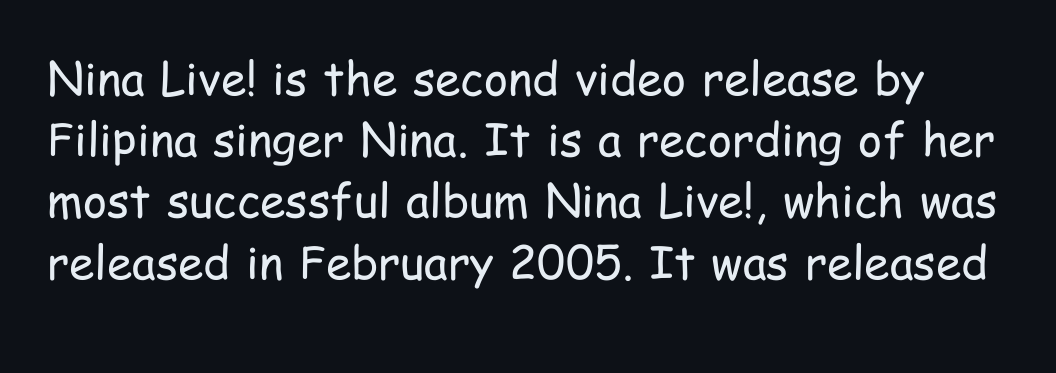
The image shows 46 px regular-weight, condensed sans-serif type, upright; set normal line spacing (1.33x), normal letter spacing, not underlined; low stroke contrast and a medium x-height.
